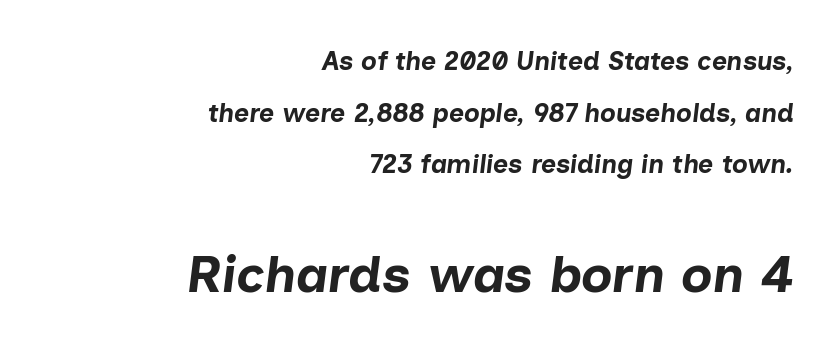
The image shows 52 px bold type, italic (leaning right); set right-aligned, loose line spacing (1.99x), normal letter spacing, not underlined; the second (bottom) block is 2.0x larger; low stroke contrast and a medium x-height.
